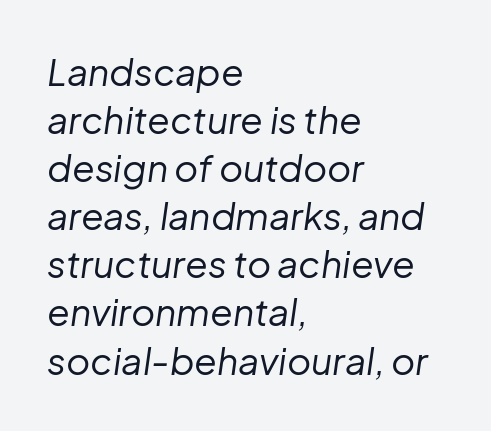
Q: Is the text bold? A: No.
Q: Is the text italic (slanted)? A: Yes, it leans right by about 8 degrees.
Q: Is the text underlined? A: No.
Q: How is the paragraph aligned? A: Left-aligned.
Q: Is the spacing between letters normal or unusually wide? A: Normal.
Q: Is the spacing between lines tight, normal or loose? A: Normal.
Q: Width (condensed, normal, or wide)? A: Normal.
Q: Stroke contrast? A: Low.
Q: x-height? A: Medium.
Q: Monospaced? A: No.
